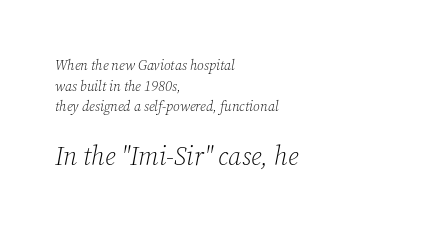
Alignment: flush left. The leading is moderate, giving the passage an even texture. You get the small type first, then a jump to larger type. Does the lettering tilt? It does — this is italic. Anything drawn beneath the words? Only blank space.
